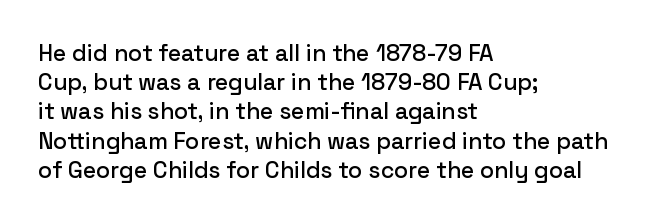
Interline gaps are of average width in this sample. Short note: letters normally spaced. Posture: vertical. The strip under each line holds only bare page. Which margin do the lines hug? The left one — the right edge is uneven.
